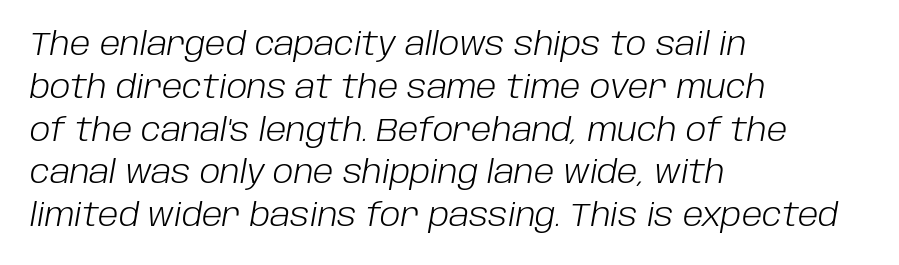
The image shows 31 px light type, italic (leaning right); set left-aligned, normal line spacing (1.38x), normal letter spacing, not underlined; low stroke contrast and a large x-height.
